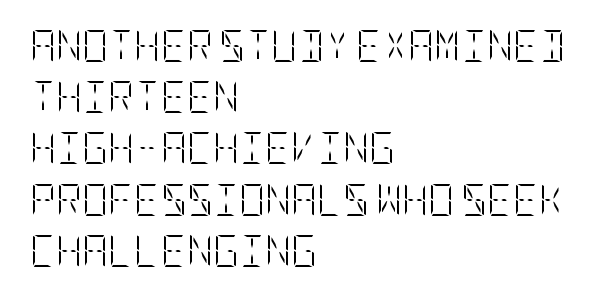
Q: Is the text bold? A: No.
Q: Is the text italic (slanted)? A: No, it is upright.
Q: Is the text underlined? A: No.
Q: How is the paragraph aligned? A: Left-aligned.
Q: Is the spacing between letters normal or unusually wide? A: Normal.
Q: Is the spacing between lines tight, normal or loose? A: Normal.
Q: Width (condensed, normal, or wide)? A: Condensed.
Q: Stroke contrast? A: Low.
Q: x-height? A: Large.
